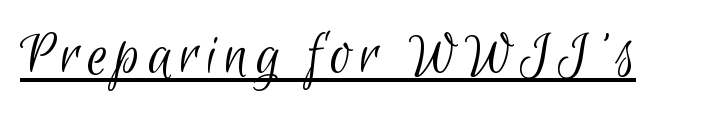
The rendering uses the underline text-decoration. The letters advance in unequal steps, a hallmark of proportional type. The characters are drawn with everyday or finer stroke widths. Letterform terminals end flat and unadorned throughout the passage.
